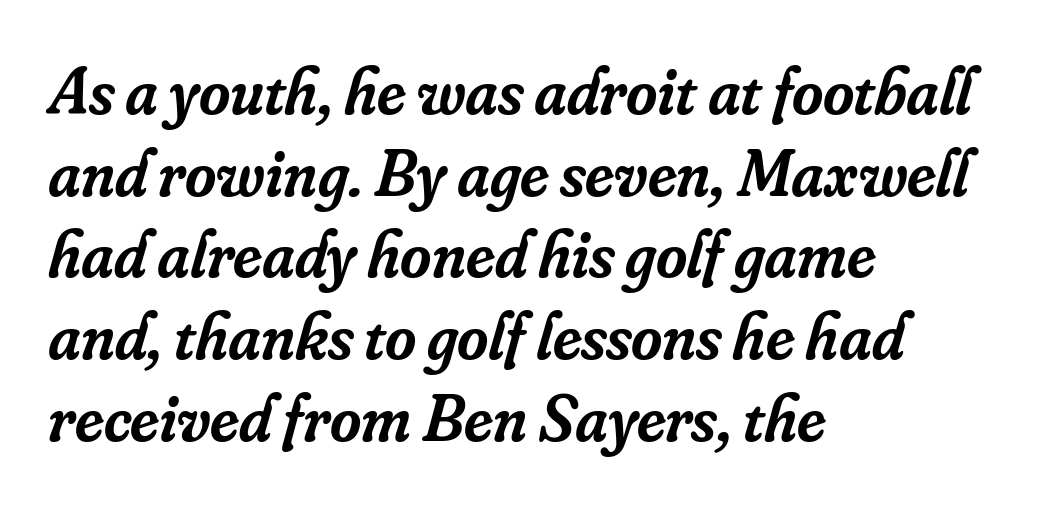
Q: Is the text bold? A: Semi-bold.
Q: Is the text italic (slanted)? A: Yes, it leans right by about 16 degrees.
Q: Is the typeface a serif or a sans-serif typeface? A: Serif.
Q: Is the text underlined? A: No.
Q: How is the paragraph aligned? A: Left-aligned.
Q: Is the spacing between letters normal or unusually wide? A: Normal.
Q: Width (condensed, normal, or wide)? A: Normal.
Q: Stroke contrast? A: Low.
Q: x-height? A: Small.
Q: Monospaced? A: No.
